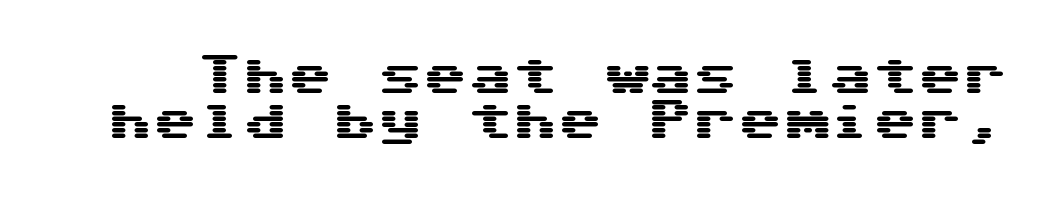
The image shows 45 px wide sans-serif type, upright; set tight line spacing (0.99x), normal letter spacing, not underlined; medium stroke contrast and a medium x-height.
